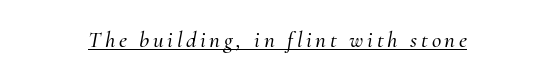
{"italic": "yes", "lean": "right", "slant_degrees": 10, "underline": "yes", "align": "center", "glyph_px": 23}
